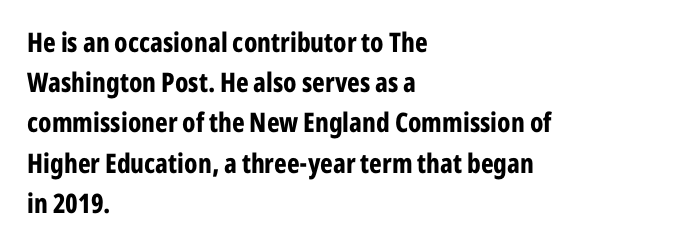
The image shows 27 px bold type, upright; set left-aligned, normal line spacing (1.49x), normal letter spacing, not underlined.
